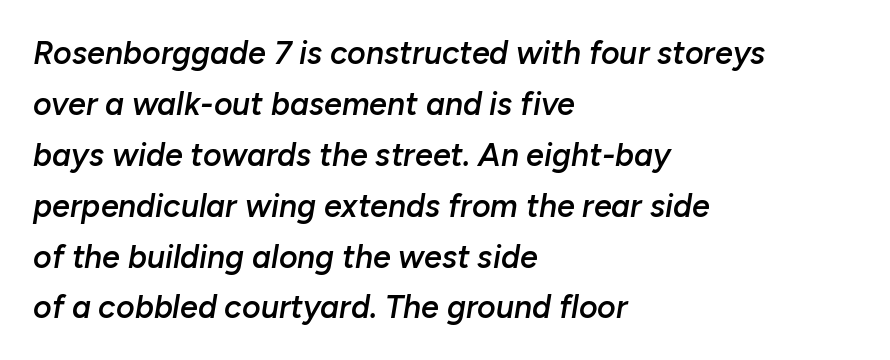
The image shows 32 px semibold type, italic (leaning right); set left-aligned, normal line spacing (1.59x), normal letter spacing, not underlined; low stroke contrast and a medium x-height.
